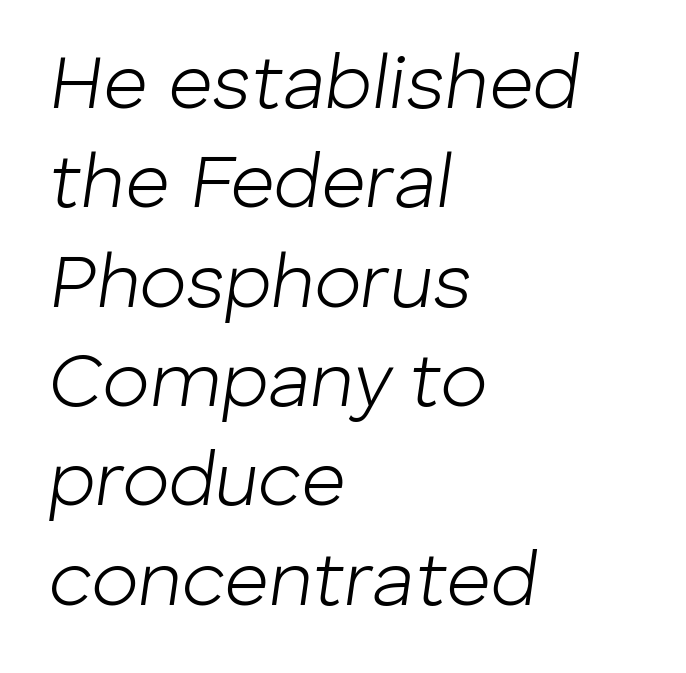
Character widths vary here, with narrow letters taking less room than wide ones. Horizontally, the lines are justified to the leading edge only. It's the slanting kind of type. Notice how descenders clear the ascenders below comfortably — that's standard leading. The letters sit at their default tracking, neither squeezed nor spread. Summary of weight: not heavy and not bold.
